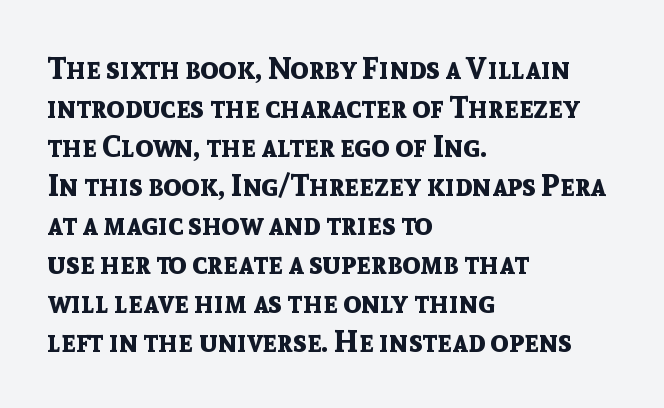
Classification — sans serif. How heavy is the stroke? Heavy — this is a bold. Summary of vertical rhythm: regular, with standard interline spacing. Inter-character spacing is left at the font's built-in metrics. Quick note: underline off.
